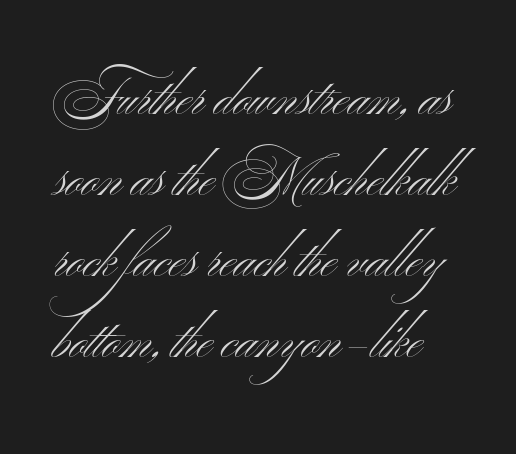
The image shows 52 px light, wide sans-serif type; set normal line spacing (1.56x), normal letter spacing, not underlined; medium stroke contrast and a small x-height.
